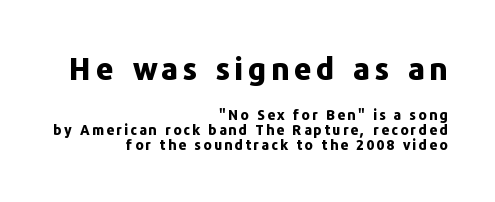
Q: Is the text bold? A: Yes.
Q: Is the text italic (slanted)? A: No, it is upright.
Q: Is the typeface a serif or a sans-serif typeface? A: Sans-serif.
Q: Is the text underlined? A: No.
Q: How is the paragraph aligned? A: Right-aligned.
Q: Is the spacing between lines tight, normal or loose? A: Tight.
Q: Which block of text is set in a larger size, the first (top) or the second (bottom)? A: The first (top) one.
Q: Width (condensed, normal, or wide)? A: Normal.
Q: Stroke contrast? A: Low.
Q: x-height? A: Medium.
Q: Monospaced? A: No.
